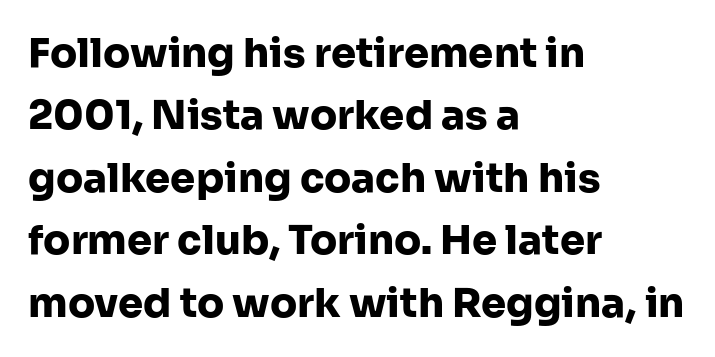
{"serif": "no", "italic": "no", "bold": "yes", "weight": "heavy", "width": "normal", "stroke_contrast": "low", "x_height": "medium", "monospaced": "no", "underline": "no", "align": "left", "line_spacing": "normal", "line_spacing_ratio": 1.56, "letter_spacing": "normal", "letter_spacing_em": 0.0, "glyph_px": 40}
